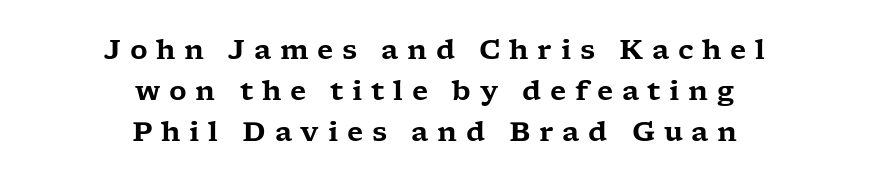
{"italic": "no", "underline": "no", "align": "center", "line_spacing": "normal", "line_spacing_ratio": 1.52, "letter_spacing": "wide", "letter_spacing_em": 0.32, "glyph_px": 27}
